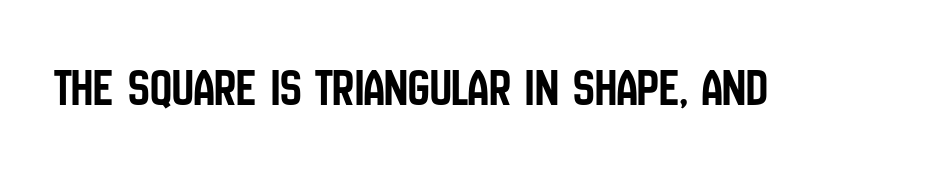
Q: Is the text italic (slanted)? A: No, it is upright.
Q: Is the typeface a serif or a sans-serif typeface? A: Sans-serif.
Q: Is the text underlined? A: No.
Q: Is the spacing between letters normal or unusually wide? A: Normal.
Q: Width (condensed, normal, or wide)? A: Condensed.
Q: Stroke contrast? A: Low.
Q: x-height? A: Large.
Q: Monospaced? A: No.
